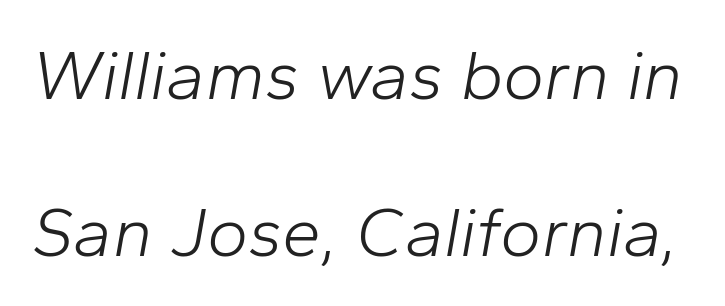
Does the lettering tilt? It does — this is italic. Vertically, the passage feels expansive, rows floating well apart. Is this a fixed-width face? No — the glyphs have proportional, varying widths. The strokes are not fattened; the text isn't bold.
